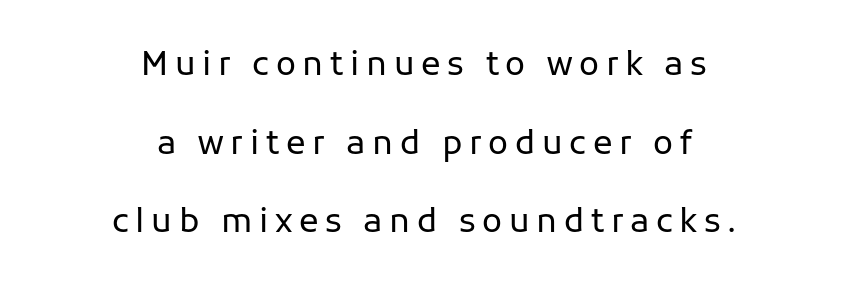
The image shows 33 px regular-weight sans-serif type, upright; set centered, loose line spacing (2.38x), unusually wide letter spacing (+0.2 em), not underlined; low stroke contrast and a medium x-height.
